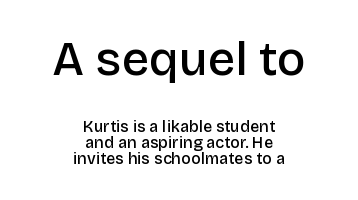
{"serif": "no", "italic": "no", "bold": "semi", "weight": "semibold", "width": "normal", "stroke_contrast": "low", "x_height": "large", "monospaced": "no", "underline": "no", "align": "center", "line_spacing": "tight", "line_spacing_ratio": 1.01, "letter_spacing": "normal", "letter_spacing_em": 0.0, "larger_block": "first", "size_ratio": 3.0, "glyph_px": 48}
